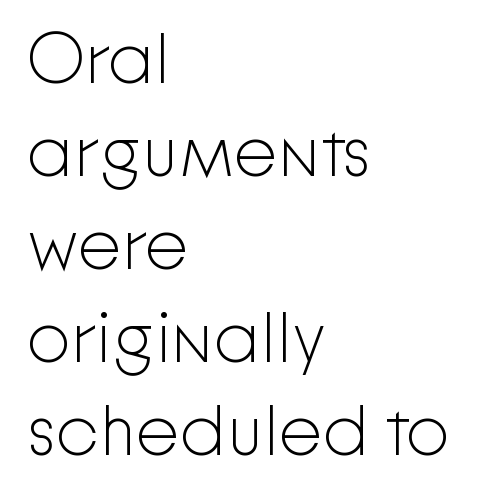
Q: Is the text bold? A: No.
Q: Is the text italic (slanted)? A: No, it is upright.
Q: Is the typeface a serif or a sans-serif typeface? A: Sans-serif.
Q: Is the text underlined? A: No.
Q: How is the paragraph aligned? A: Left-aligned.
Q: Is the spacing between letters normal or unusually wide? A: Normal.
Q: Is the spacing between lines tight, normal or loose? A: Normal.
Q: Width (condensed, normal, or wide)? A: Normal.
Q: Stroke contrast? A: Low.
Q: x-height? A: Medium.
Q: Monospaced? A: No.
